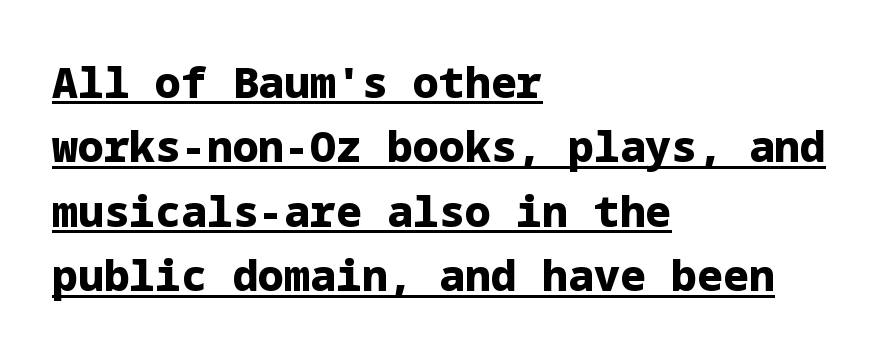
Is the block centered? No — it sits flush against the left margin. Strokes here are thick enough to call this a true bold. If you drew a line through each stem, it would be perfectly vertical. This rendering leaves character spacing at its baseline value. In designer terms, the underline attribute is active on this setting.
